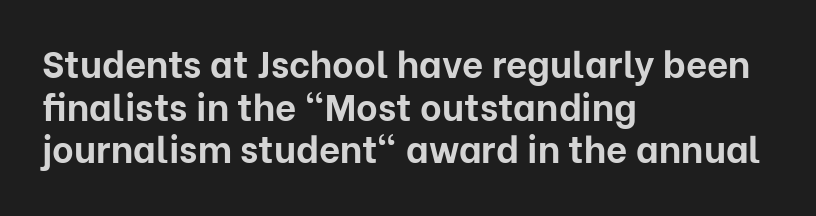
Check where the strokes stop: nothing finishes them off — pure sans. Stroke thickness is high; the sample reads as a true bold. The rendering anchors every line to the left-hand side. Do the letters lean? They stand straight.
